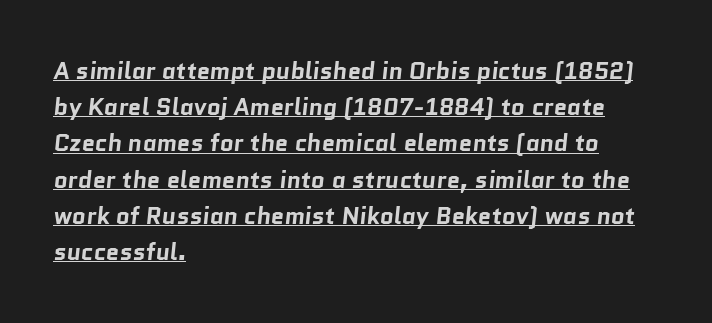
{"bold": "yes", "underline": "yes", "align": "left", "line_spacing": "normal", "line_spacing_ratio": 1.51, "letter_spacing": "normal", "letter_spacing_em": 0.0, "glyph_px": 24}
